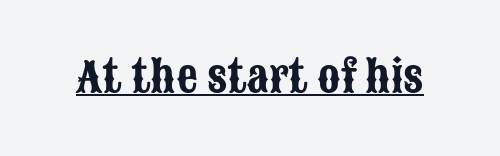
Letterform terminals end flat and unadorned throughout the passage. Quick note: not italic, upright. Is this a fixed-width face? No — the glyphs have proportional, varying widths. Notice how a bar underscores the lettering throughout. In terms of letterspacing, this is plain default setting.
